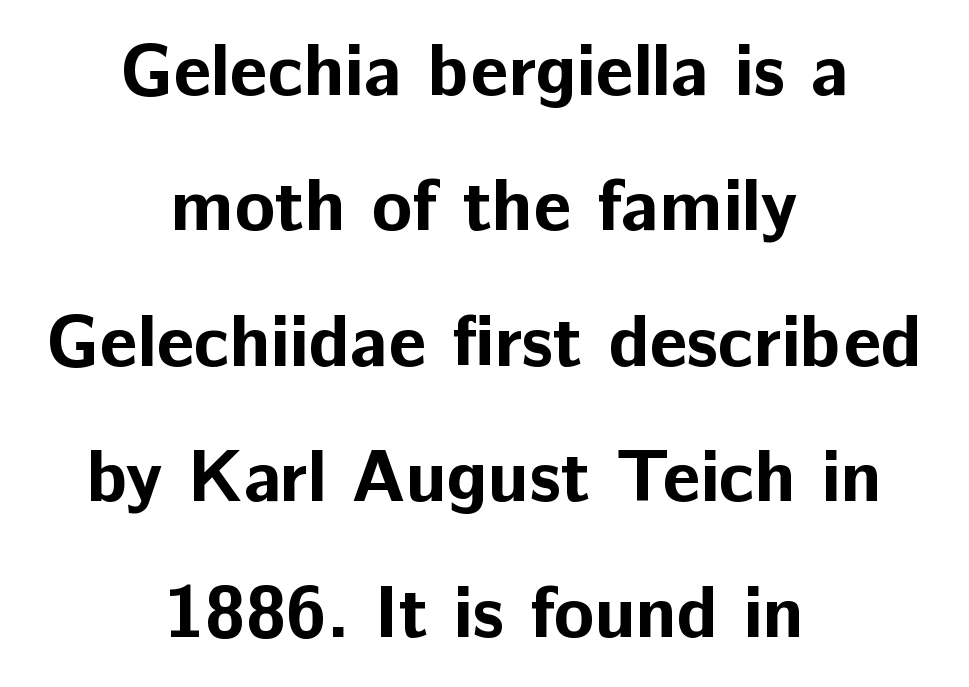
{"serif": "no", "italic": "no", "bold": "yes", "weight": "bold", "width": "normal", "stroke_contrast": "low", "x_height": "medium", "monospaced": "no", "underline": "no", "align": "center", "line_spacing_ratio": 1.83, "letter_spacing": "normal", "letter_spacing_em": 0.0, "glyph_px": 74}
